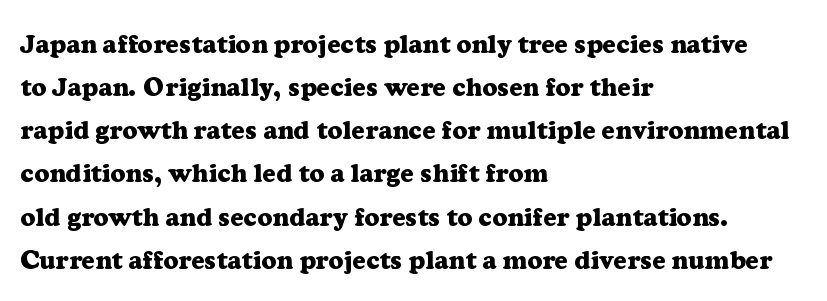
The image shows 26 px bold type, upright; set left-aligned, normal line spacing (1.66x), normal letter spacing, not underlined.
